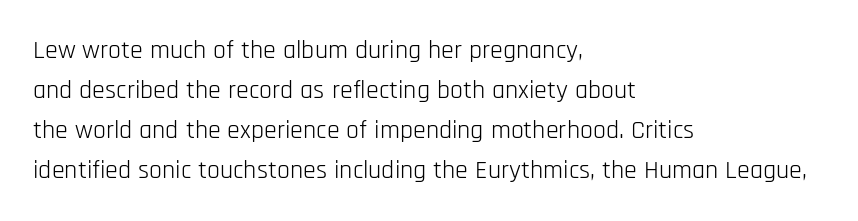
The image shows 26 px text type, upright; set left-aligned, normal line spacing (1.54x), normal letter spacing, not underlined.
